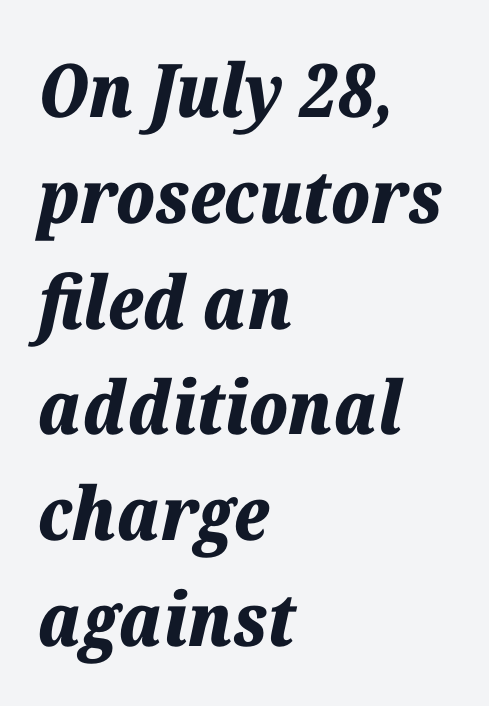
A typesetter would call this zero additional tracking. If you drew a line through each stem, it would be angled. The paragraph has a hard left edge and a soft right edge. No word sits above an underline.
